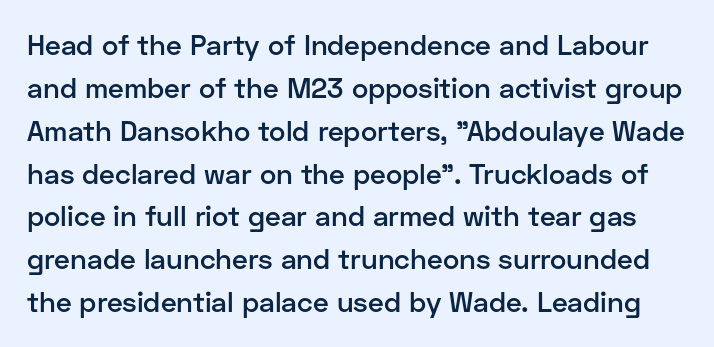
The image shows 28 px semibold sans-serif type, upright; set normal line spacing (1.53x), normal letter spacing, not underlined; low stroke contrast and a medium x-height.
